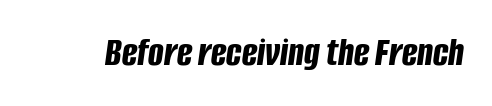
The image shows 41 px bold, condensed type, italic (leaning right); set normal letter spacing, not underlined; low stroke contrast and a large x-height.
